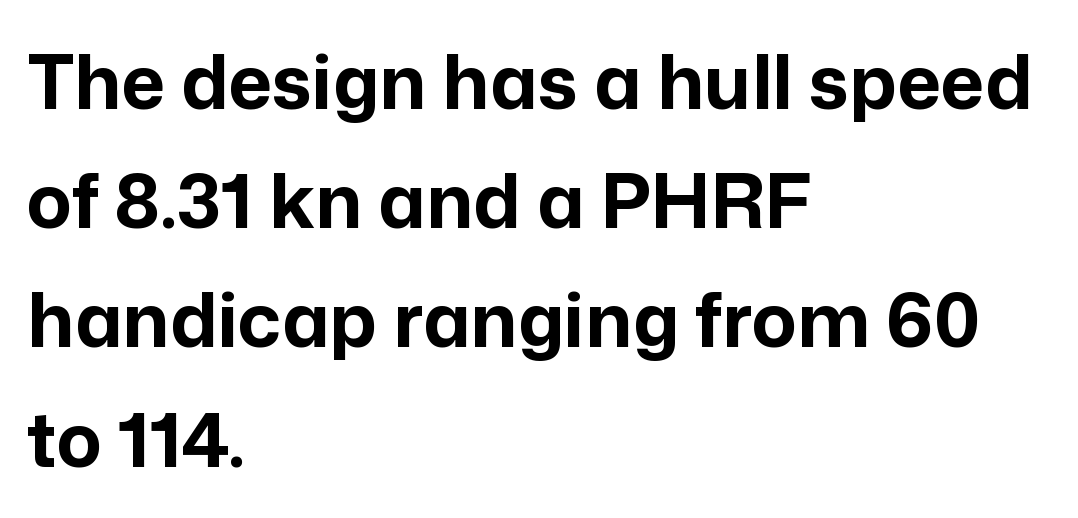
{"serif": "no", "italic": "no", "bold": "yes", "weight": "bold", "width": "normal", "stroke_contrast": "low", "x_height": "medium", "monospaced": "no", "underline": "no", "align": "left", "line_spacing": "normal", "line_spacing_ratio": 1.59, "letter_spacing": "normal", "letter_spacing_em": 0.0, "glyph_px": 75}
